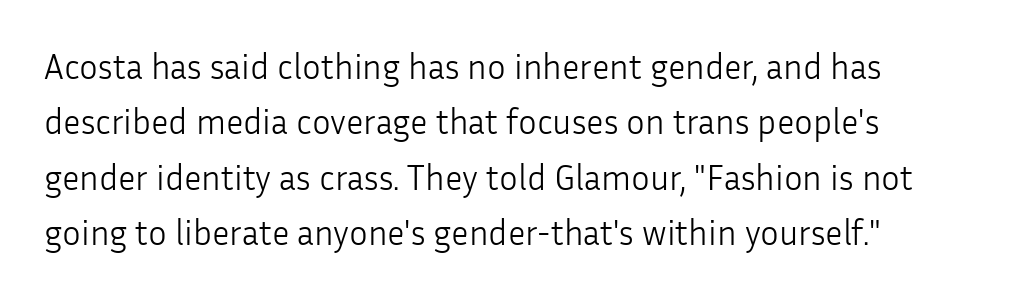
Q: Is the text bold? A: No.
Q: Is the text italic (slanted)? A: No, it is upright.
Q: Is the typeface a serif or a sans-serif typeface? A: Sans-serif.
Q: Is the text underlined? A: No.
Q: How is the paragraph aligned? A: Left-aligned.
Q: Is the spacing between letters normal or unusually wide? A: Normal.
Q: Is the spacing between lines tight, normal or loose? A: Normal.
Q: Width (condensed, normal, or wide)? A: Normal.
Q: Stroke contrast? A: Low.
Q: x-height? A: Medium.
Q: Monospaced? A: No.
